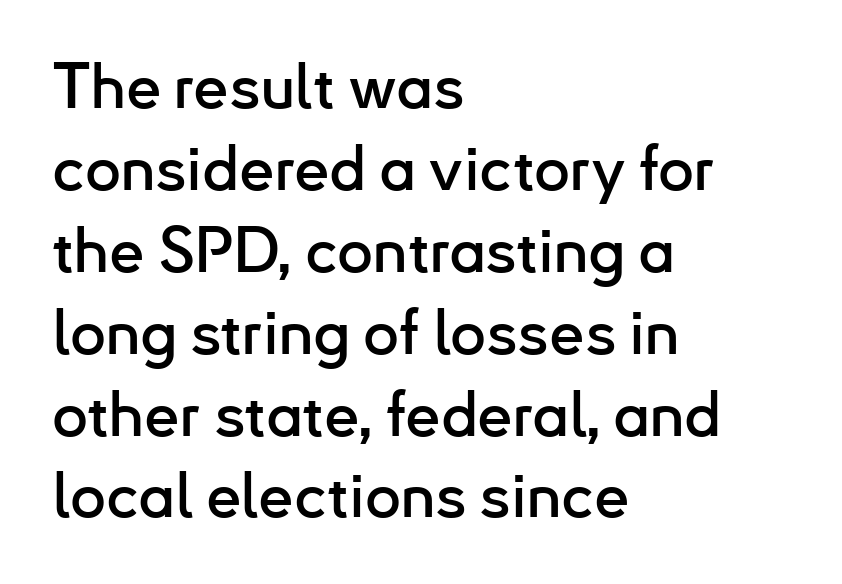
The image shows 63 px sans-serif type, upright; set left-aligned, normal line spacing (1.3x), normal letter spacing, not underlined; low stroke contrast and a small x-height.
